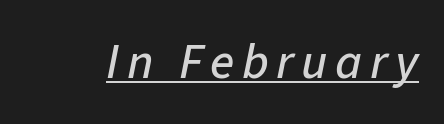
Q: Is the text italic (slanted)? A: Yes, it leans right by about 11 degrees.
Q: Is the text underlined? A: Yes.
Q: Width (condensed, normal, or wide)? A: Normal.
Q: Stroke contrast? A: Low.
Q: x-height? A: Medium.
Q: Monospaced? A: No.
